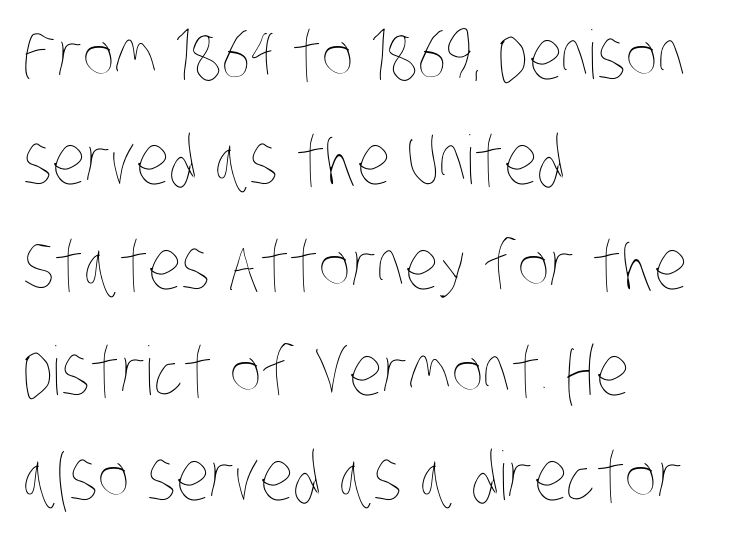
{"bold": "no", "weight": "thin", "width": "condensed", "stroke_contrast": "low", "x_height": "large", "monospaced": "no", "underline": "no", "align": "left", "line_spacing": "normal", "line_spacing_ratio": 1.57, "letter_spacing": "normal", "letter_spacing_em": 0.0, "glyph_px": 67}
